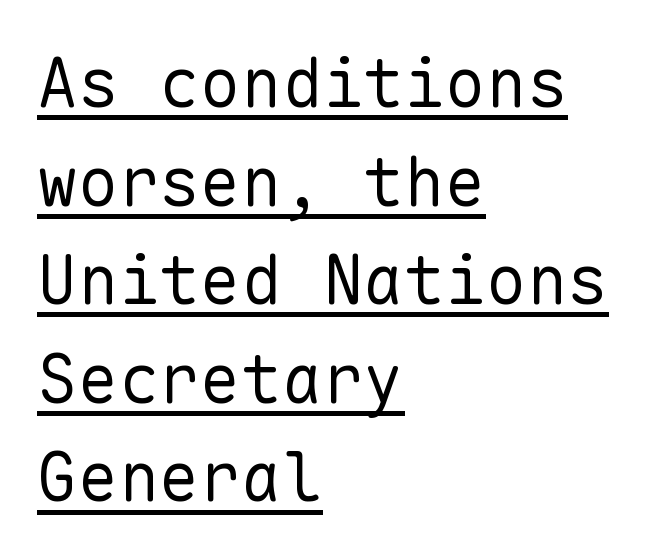
Q: Is the text bold? A: No.
Q: Is the text italic (slanted)? A: No, it is upright.
Q: Is the typeface a serif or a sans-serif typeface? A: Sans-serif.
Q: Is the text underlined? A: Yes.
Q: How is the paragraph aligned? A: Left-aligned.
Q: Is the spacing between letters normal or unusually wide? A: Normal.
Q: Is the spacing between lines tight, normal or loose? A: Normal.
Q: Width (condensed, normal, or wide)? A: Normal.
Q: Stroke contrast? A: Low.
Q: x-height? A: Medium.
Q: Monospaced? A: Yes.
